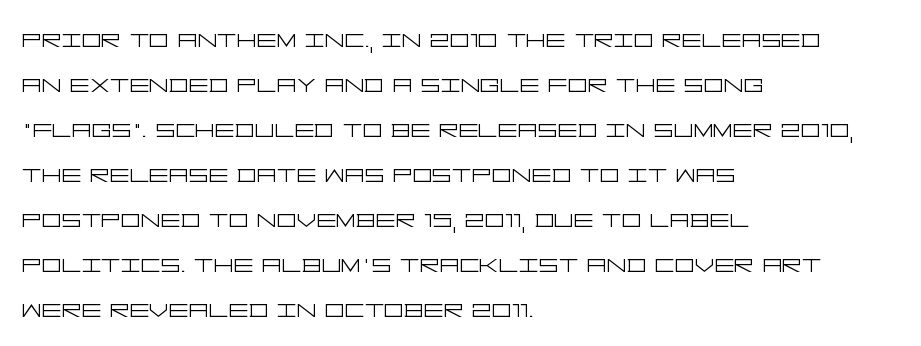
The image shows 31 px light, wide sans-serif type, upright; set left-aligned, normal line spacing (1.45x), normal letter spacing, not underlined; low stroke contrast and a large x-height.
